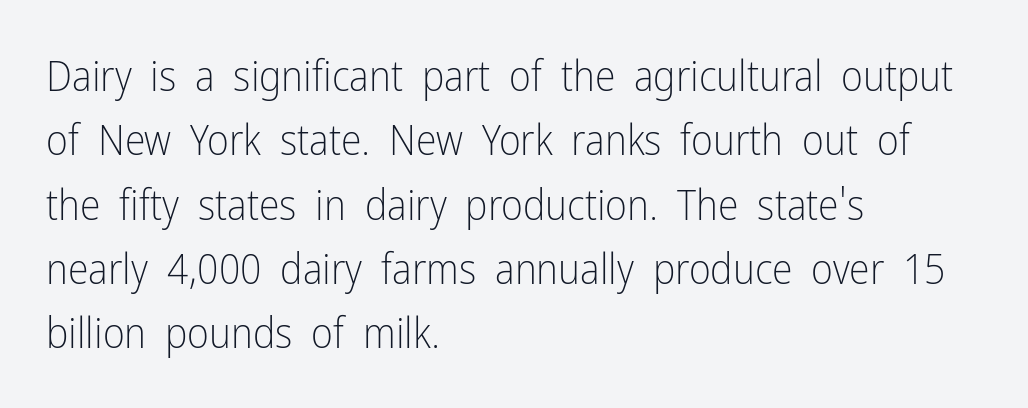
The image shows 42 px light, condensed sans-serif type, upright; set left-aligned, normal line spacing (1.53x), normal letter spacing, not underlined; low stroke contrast and a medium x-height.
